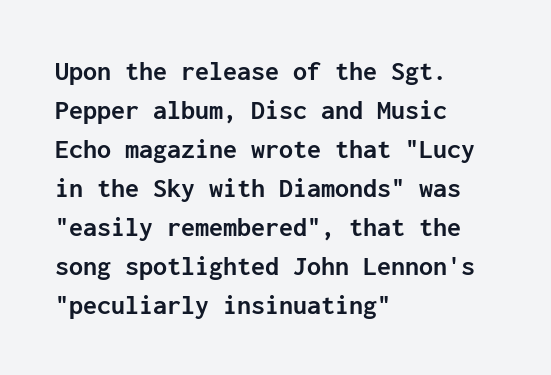
{"serif": "no", "italic": "no", "bold": "yes", "weight": "semibold", "width": "normal", "stroke_contrast": "low", "x_height": "medium", "monospaced": "yes", "underline": "no", "align": "left", "line_spacing": "normal", "line_spacing_ratio": 1.39, "letter_spacing": "normal", "letter_spacing_em": 0.0, "glyph_px": 28}
